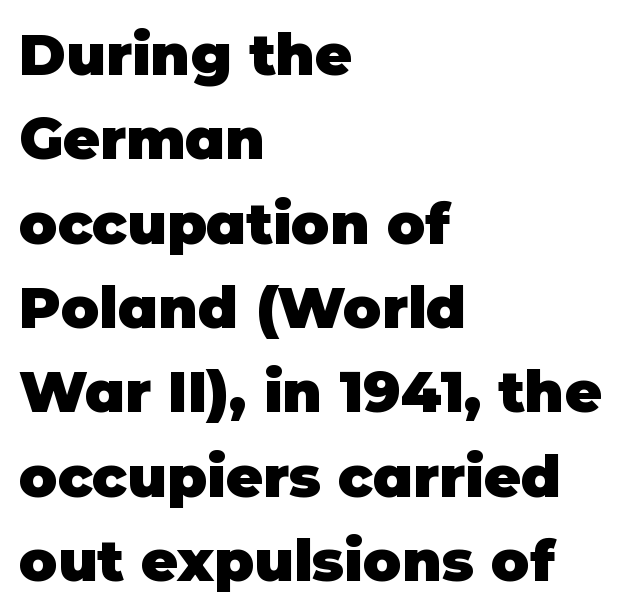
The image shows 57 px heavy sans-serif type, upright; set left-aligned, normal line spacing (1.48x), normal letter spacing, not underlined; low stroke contrast and a large x-height.
